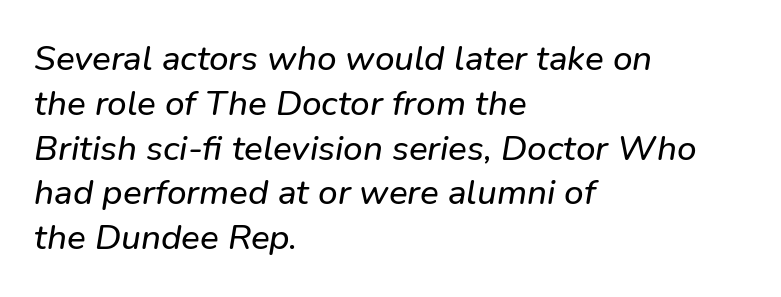
Nobody drew a line under any word here. Character widths vary here, with narrow letters taking less room than wide ones. Here the glyphs are tracked normally, forming tight word shapes. To sum up the face: it is a sans, with no serifs. Notice how the passage keeps a crisp vertical edge on the left only.
